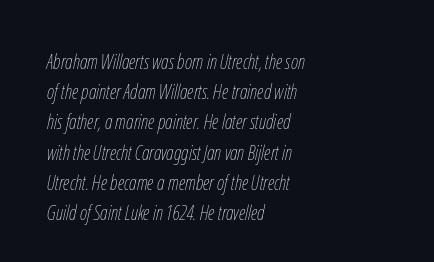
The image shows 20 px text type, italic (leaning right); set left-aligned, normal line spacing (1.51x), normal letter spacing, not underlined.
